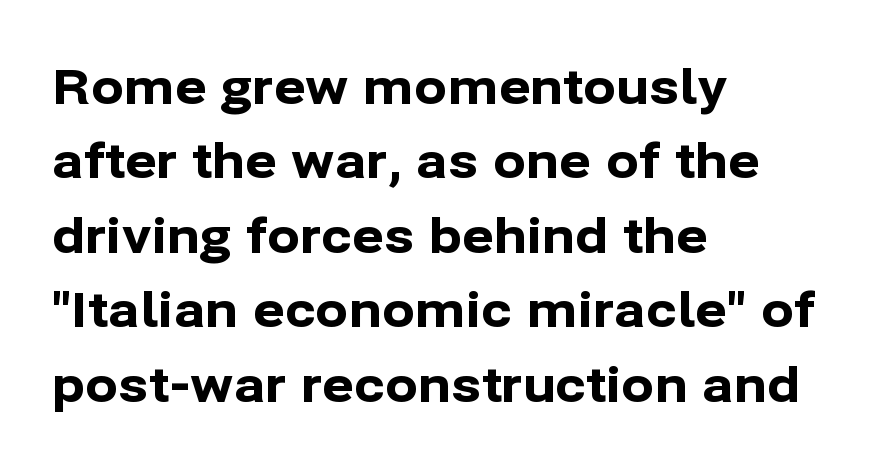
{"serif": "no", "italic": "no", "bold": "yes", "weight": "bold", "width": "normal", "stroke_contrast": "low", "x_height": "medium", "monospaced": "no", "underline": "no", "align": "left", "line_spacing": "normal", "line_spacing_ratio": 1.52, "letter_spacing": "normal", "letter_spacing_em": 0.0, "glyph_px": 49}
